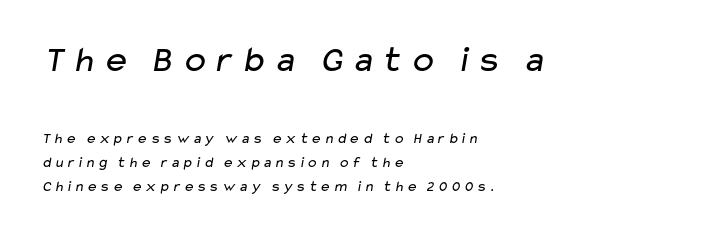
The image shows 37 px regular-weight, wide sans-serif type; set left-aligned, normal line spacing (1.62x), not underlined; the first (top) block is 2.47x larger; low stroke contrast and a medium x-height.
